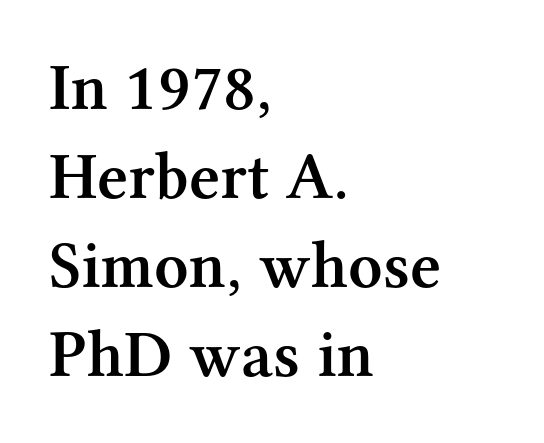
The image shows 67 px semibold serif type, upright; set left-aligned, normal line spacing (1.33x), normal letter spacing, not underlined; medium stroke contrast and a medium x-height.
